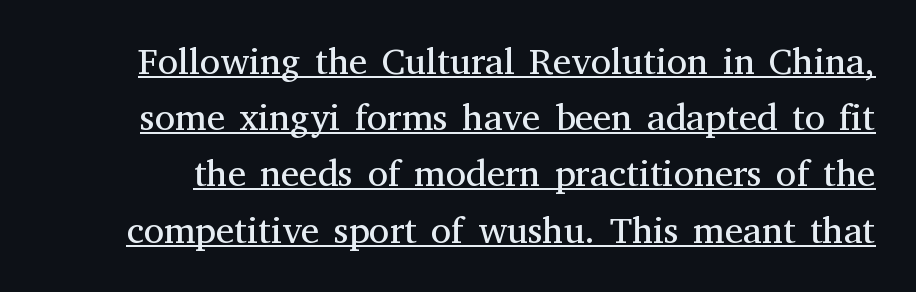
Q: Is the text bold? A: No.
Q: Is the text italic (slanted)? A: No, it is upright.
Q: Is the typeface a serif or a sans-serif typeface? A: Serif.
Q: Is the text underlined? A: Yes.
Q: Is the spacing between letters normal or unusually wide? A: Normal.
Q: Is the spacing between lines tight, normal or loose? A: Normal.
Q: Width (condensed, normal, or wide)? A: Normal.
Q: Stroke contrast? A: Medium.
Q: x-height? A: Medium.
Q: Monospaced? A: No.
